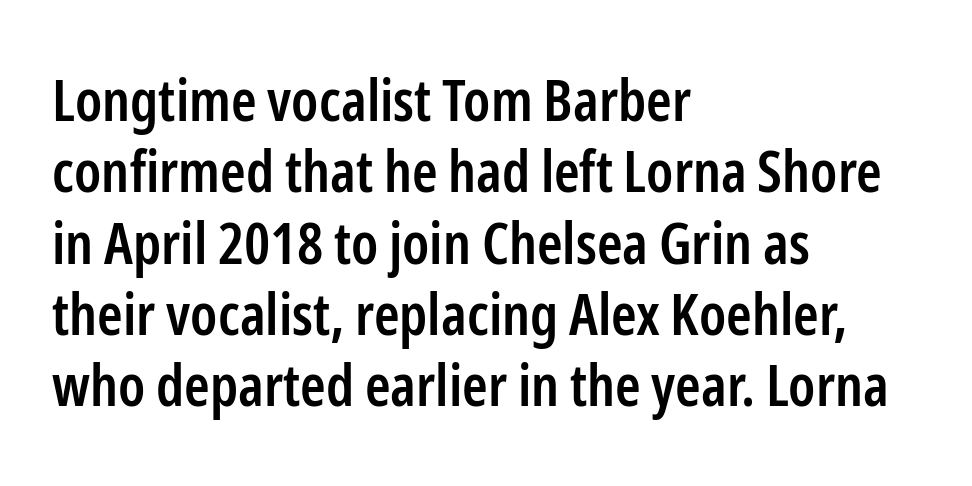
Just letters on the line, the space beneath them empty. The glyphs in this specimen are sans serif. The typesetter chose a ragged-right arrangement here. Proportional: the letters do not fall into vertical columns.
